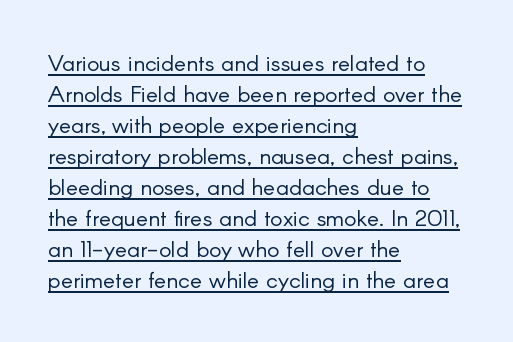
Horizontally, the lines are justified to the leading edge only. A typesetter would mark this as roman, not italic. Students, note that the glyphs here touch the page at normal intervals. This sample keeps an unexceptional amount of space between lines. Weight: regular or lighter.
